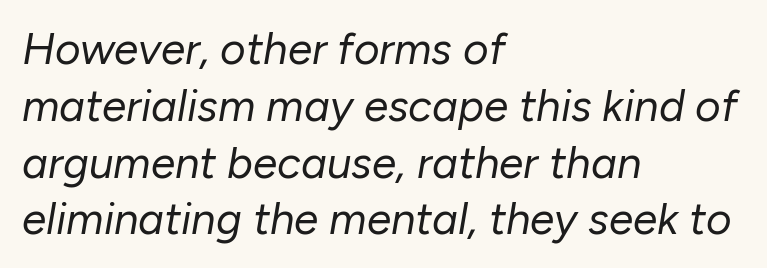
The image shows 44 px regular-weight type, italic (leaning right); set left-aligned, normal line spacing (1.29x), normal letter spacing, not underlined; low stroke contrast and a medium x-height.
